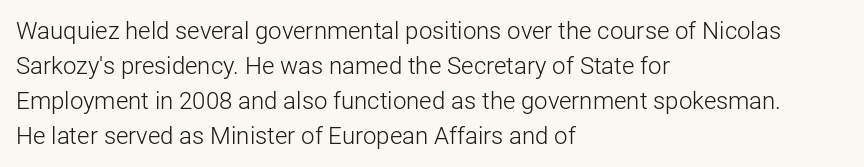
Q: Is the text bold? A: No.
Q: Is the text italic (slanted)? A: No, it is upright.
Q: Is the text underlined? A: No.
Q: How is the paragraph aligned? A: Left-aligned.
Q: Is the spacing between letters normal or unusually wide? A: Normal.
Q: Is the spacing between lines tight, normal or loose? A: Normal.
